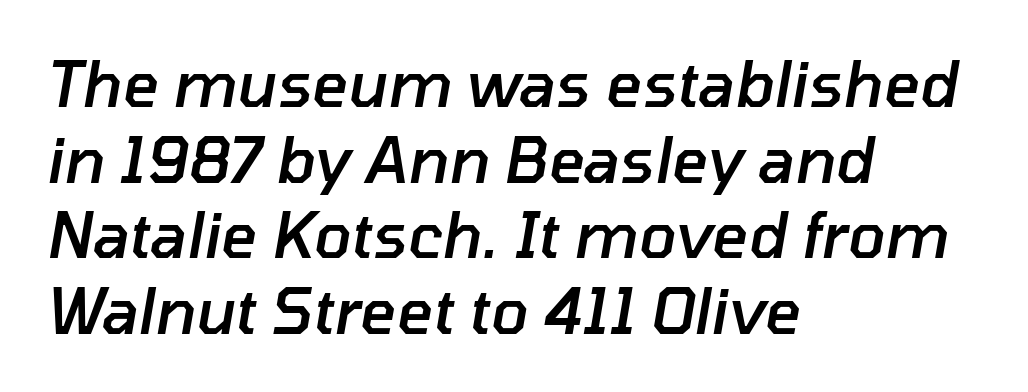
Q: Is the text bold? A: Semi-bold.
Q: Is the text italic (slanted)? A: Yes, it leans right by about 10 degrees.
Q: Is the text underlined? A: No.
Q: How is the paragraph aligned? A: Left-aligned.
Q: Is the spacing between letters normal or unusually wide? A: Normal.
Q: Width (condensed, normal, or wide)? A: Normal.
Q: Stroke contrast? A: Low.
Q: x-height? A: Medium.
Q: Monospaced? A: No.
